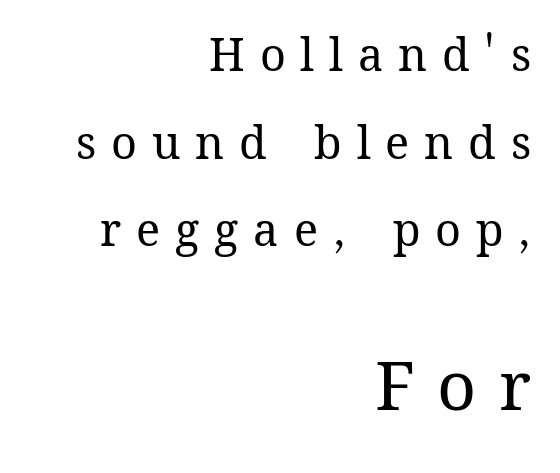
{"italic": "no", "bold": "no", "weight": "regular", "width": "normal", "stroke_contrast": "medium", "x_height": "medium", "monospaced": "no", "underline": "no", "align": "right", "line_spacing": "loose", "line_spacing_ratio": 1.95, "letter_spacing": "wide", "letter_spacing_em": 0.33, "larger_block": "second", "size_ratio": 1.51, "glyph_px": 68}
